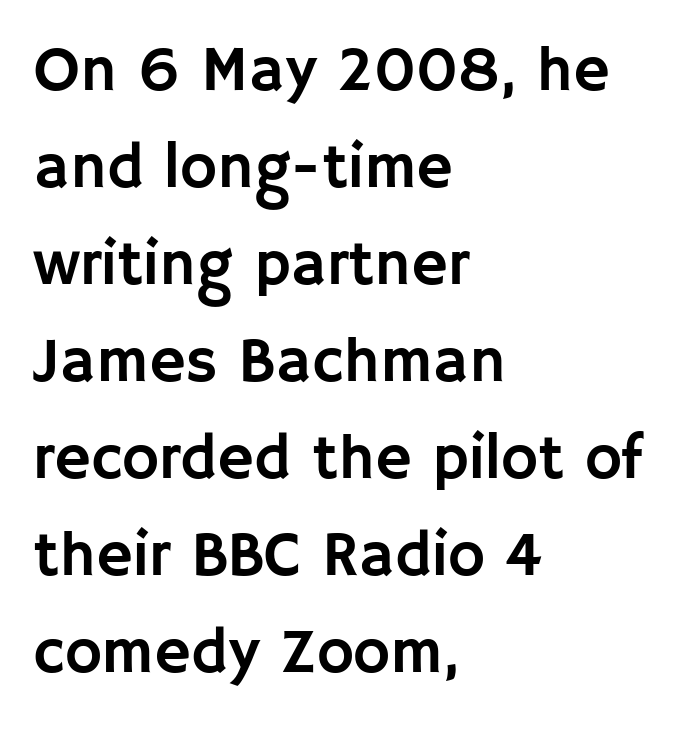
Is this a fixed-width face? No — the glyphs have proportional, varying widths. How are the letters spaced? Ordinarily, with no added tracking. In terms of letterform style, serifs are entirely absent. Notice how the stems are strictly vertical — no italics here.
